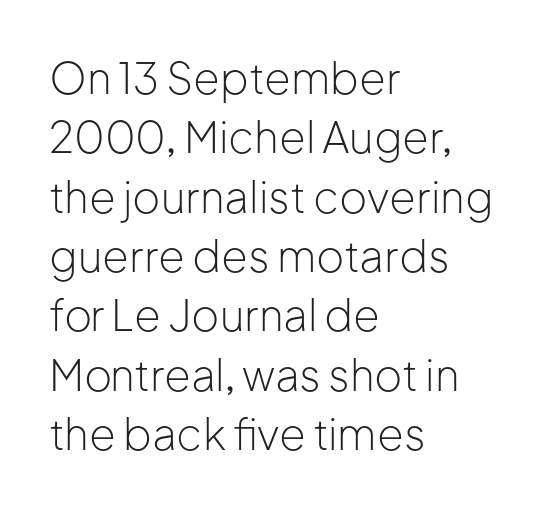
{"serif": "no", "italic": "no", "bold": "no", "weight": "light", "width": "normal", "stroke_contrast": "low", "x_height": "medium", "monospaced": "no", "underline": "no", "align": "left", "line_spacing": "normal", "line_spacing_ratio": 1.38, "letter_spacing": "normal", "letter_spacing_em": 0.0, "glyph_px": 43}
